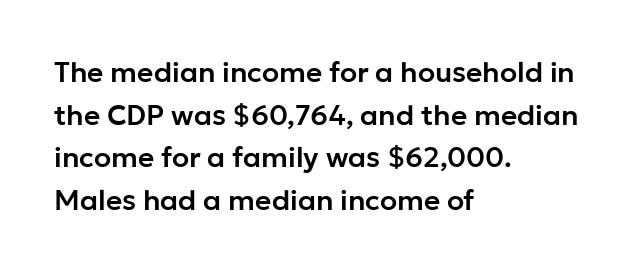
{"serif": "no", "italic": "no", "width": "normal", "stroke_contrast": "low", "x_height": "medium", "monospaced": "no", "underline": "no", "align": "left", "line_spacing": "normal", "line_spacing_ratio": 1.52, "letter_spacing": "normal", "letter_spacing_em": 0.0, "glyph_px": 28}
